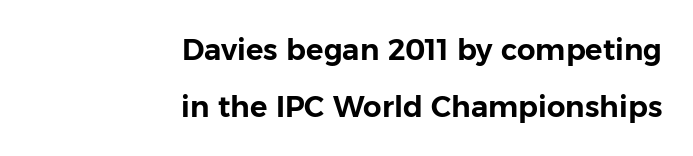
Descenders hang freely into open space. Is there much room between lines? Yes — plenty of vertical air separates them. Compared with a flush-left layout, this one pins lines to the opposite, right side. What kind of face is this? One without serifs — a sans. This sample has the flowing, uneven cadence of proportional lettering. Nobody touched the tracking dial on this one.
